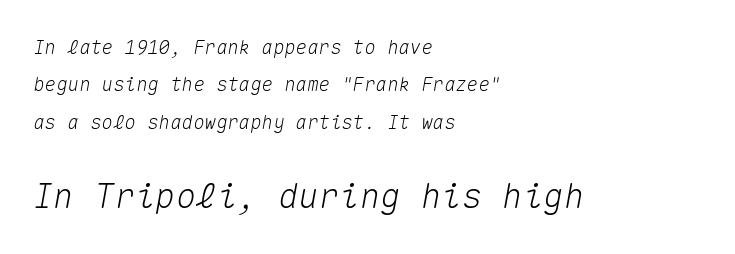
Q: Is the text italic (slanted)? A: Yes, it leans right by about 10 degrees.
Q: Is the text underlined? A: No.
Q: How is the paragraph aligned? A: Left-aligned.
Q: Is the spacing between letters normal or unusually wide? A: Normal.
Q: Is the spacing between lines tight, normal or loose? A: Loose.
Q: Which block of text is set in a larger size, the first (top) or the second (bottom)? A: The second (bottom) one.
Q: Width (condensed, normal, or wide)? A: Normal.
Q: Stroke contrast? A: Medium.
Q: x-height? A: Medium.
Q: Monospaced? A: Yes.
